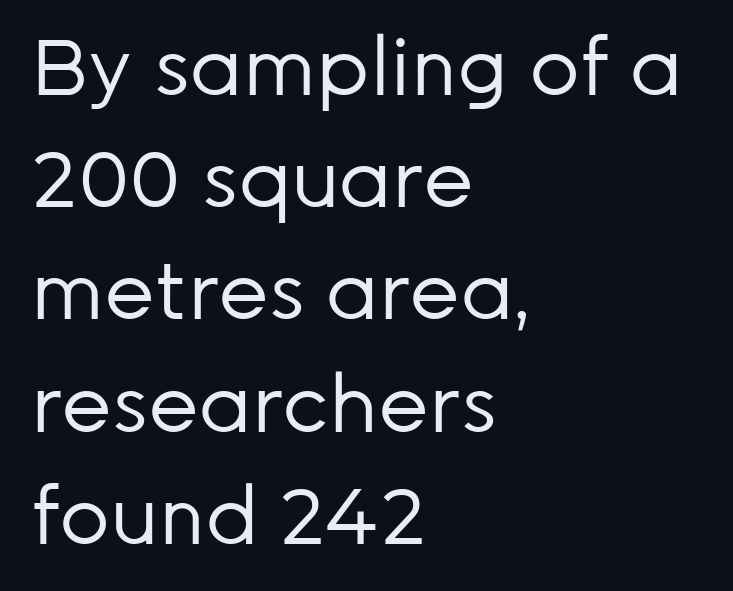
Q: Is the text bold? A: No.
Q: Is the text italic (slanted)? A: No, it is upright.
Q: Is the typeface a serif or a sans-serif typeface? A: Sans-serif.
Q: Is the text underlined? A: No.
Q: How is the paragraph aligned? A: Left-aligned.
Q: Is the spacing between letters normal or unusually wide? A: Normal.
Q: Is the spacing between lines tight, normal or loose? A: Normal.
Q: Width (condensed, normal, or wide)? A: Normal.
Q: Stroke contrast? A: Low.
Q: x-height? A: Medium.
Q: Monospaced? A: No.
